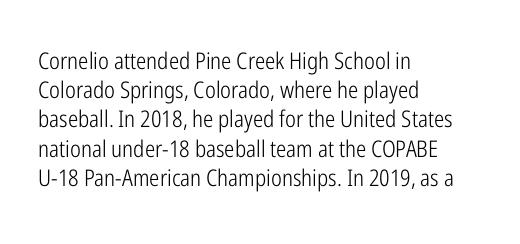
Nothing unusual about the tracking: characters are spaced as the font intends. Caption: multi-line text, flush left, ragged right. How would I describe the line gaps? Plain and ordinary. Unbolded letterforms with no extra heft.
